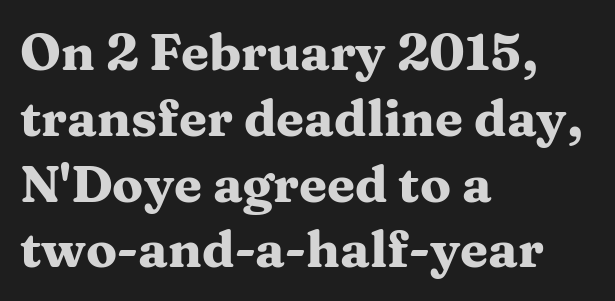
Every letter is thick-stroked: bold, no question. Alignment: flush left. Rule under the text: the space is simply empty. Do the characters align in a grid? No, the font is proportional. There is no visible air inserted between adjacent glyphs.
